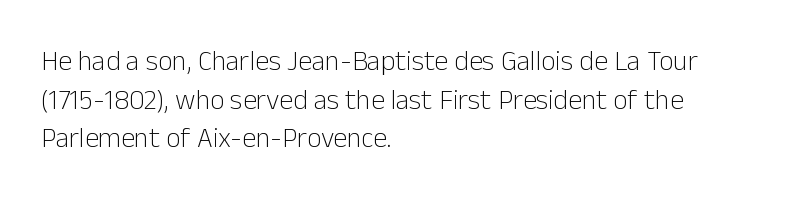
{"serif": "no", "italic": "no", "bold": "no", "weight": "light", "width": "normal", "stroke_contrast": "low", "x_height": "medium", "monospaced": "no", "underline": "no", "align": "left", "line_spacing": "normal", "line_spacing_ratio": 1.38, "letter_spacing": "normal", "letter_spacing_em": 0.0, "glyph_px": 28}
